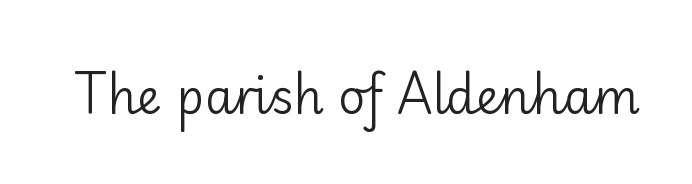
Q: Is the text bold? A: No.
Q: Is the text italic (slanted)? A: No, it is upright.
Q: Is the typeface a serif or a sans-serif typeface? A: Sans-serif.
Q: Is the text underlined? A: No.
Q: Is the spacing between letters normal or unusually wide? A: Normal.
Q: Width (condensed, normal, or wide)? A: Normal.
Q: Stroke contrast? A: Low.
Q: x-height? A: Small.
Q: Monospaced? A: No.
